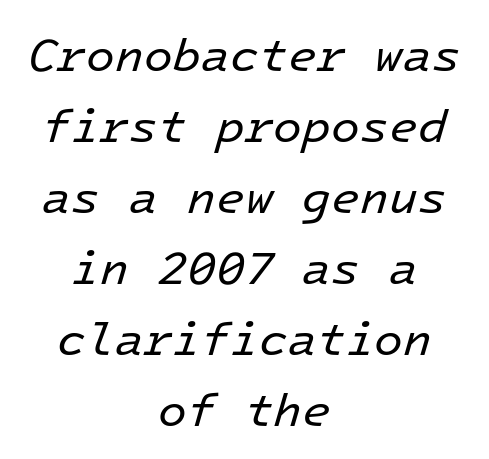
{"italic": "yes", "lean": "right", "slant_degrees": 16, "bold": "no", "weight": "regular", "width": "normal", "stroke_contrast": "low", "x_height": "medium", "monospaced": "yes", "underline": "no", "align": "center", "line_spacing": "normal", "line_spacing_ratio": 1.51, "letter_spacing": "normal", "letter_spacing_em": 0.0, "glyph_px": 47}
